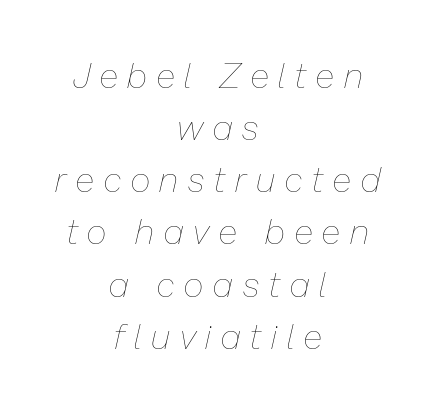
If you folded the block vertically in half, each line would mirror itself in length. If you drew a line through each stem, it would be angled. Bold? No — there's no thickening of the strokes. The rendering uses natural spacing where letterforms have individual widths.
